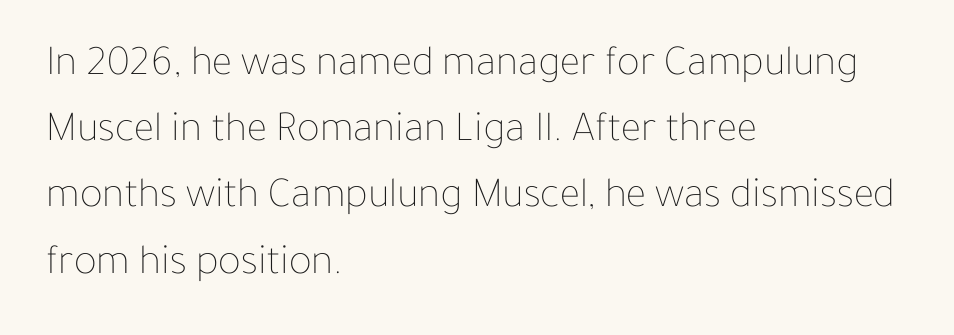
Summary of vertical rhythm: regular, with standard interline spacing. The specimen reads as upright at a glance. No word sits above an underline. The rag falls on the right side of this text block.
